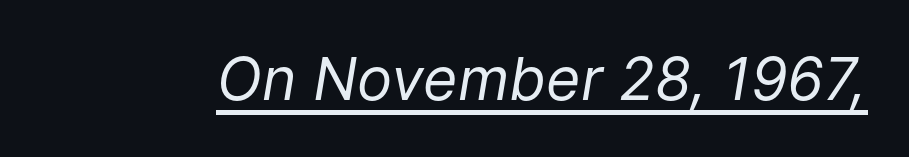
Q: Is the text bold? A: No.
Q: Is the text italic (slanted)? A: Yes, it leans right by about 9 degrees.
Q: Is the text underlined? A: Yes.
Q: Is the spacing between letters normal or unusually wide? A: Normal.
Q: Width (condensed, normal, or wide)? A: Normal.
Q: Stroke contrast? A: Low.
Q: x-height? A: Medium.
Q: Monospaced? A: No.
